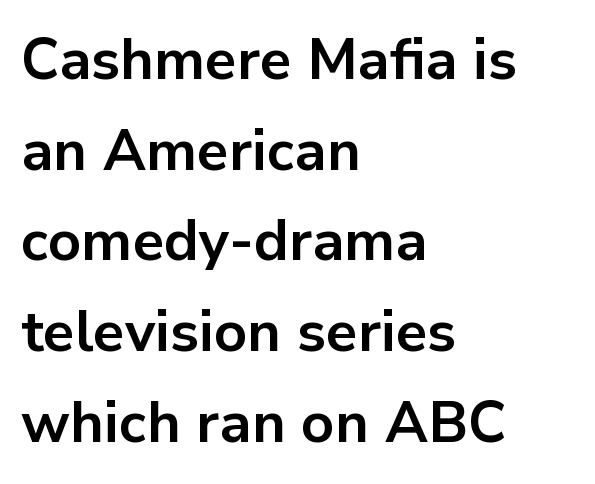
Q: Is the text bold? A: Yes.
Q: Is the text italic (slanted)? A: No, it is upright.
Q: Is the typeface a serif or a sans-serif typeface? A: Sans-serif.
Q: Is the text underlined? A: No.
Q: How is the paragraph aligned? A: Left-aligned.
Q: Is the spacing between letters normal or unusually wide? A: Normal.
Q: Is the spacing between lines tight, normal or loose? A: Normal.
Q: Width (condensed, normal, or wide)? A: Normal.
Q: Stroke contrast? A: Low.
Q: x-height? A: Medium.
Q: Monospaced? A: No.
